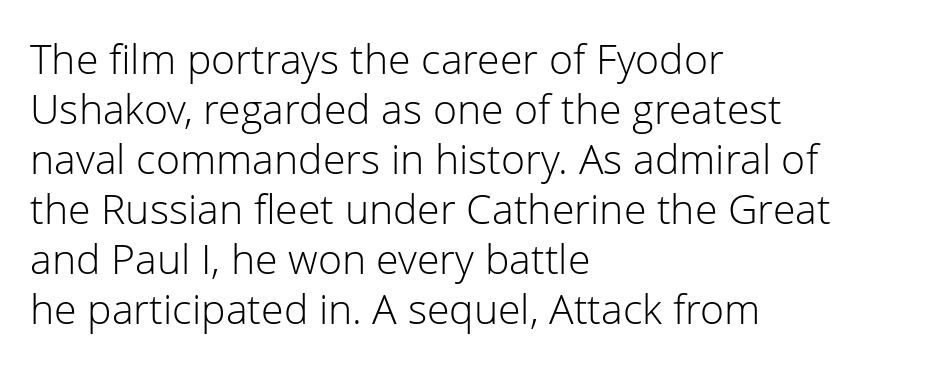
{"serif": "no", "italic": "no", "bold": "no", "weight": "light", "width": "normal", "stroke_contrast": "low", "x_height": "medium", "monospaced": "no", "underline": "no", "align": "left", "line_spacing_ratio": 1.22, "letter_spacing": "normal", "letter_spacing_em": 0.0, "glyph_px": 41}
